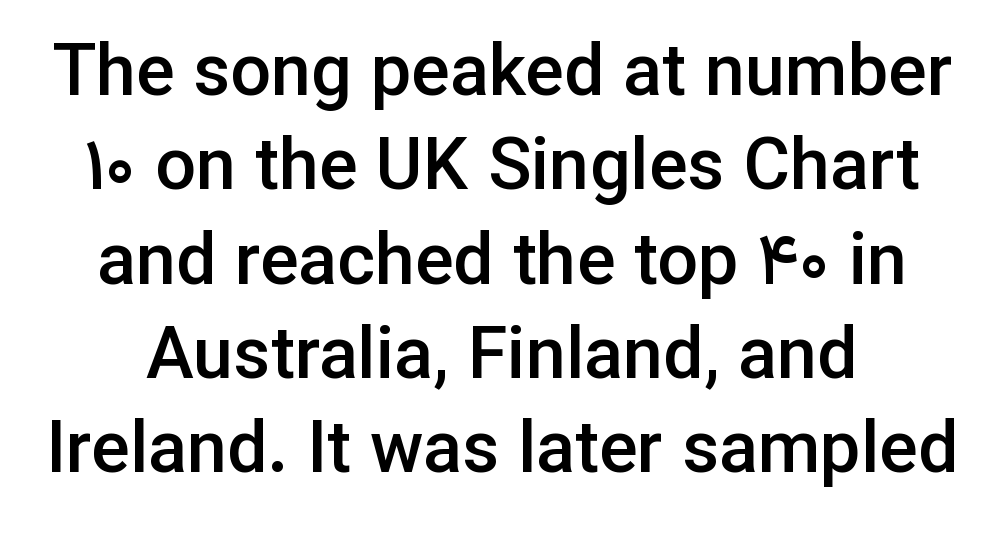
{"serif": "no", "italic": "no", "bold": "semi", "weight": "semibold", "width": "normal", "stroke_contrast": "low", "x_height": "medium", "monospaced": "no", "underline": "no", "align": "center", "line_spacing": "normal", "line_spacing_ratio": 1.31, "letter_spacing": "normal", "letter_spacing_em": 0.0, "glyph_px": 72}
